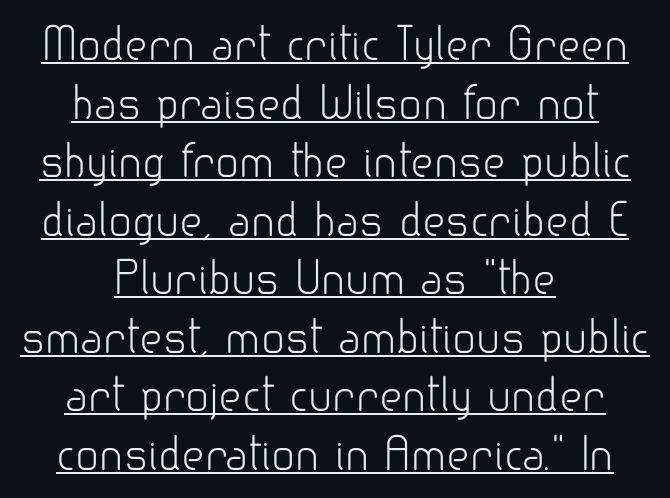
A typesetter would mark this as roman, not italic. Character widths vary here, with narrow letters taking less room than wide ones. Normally led — the rows are evenly, conventionally spaced. Each letter's strokes conclude bluntly, with no projecting serifs. The rag falls on both sides of this text block equally. Observe the ordinary spacing: letters are neighbours, not strangers.
